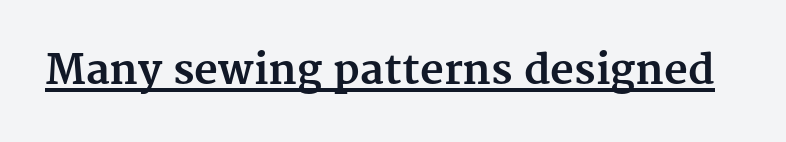
Q: Is the text bold? A: Yes.
Q: Is the text italic (slanted)? A: No, it is upright.
Q: Is the typeface a serif or a sans-serif typeface? A: Serif.
Q: Is the text underlined? A: Yes.
Q: Is the spacing between letters normal or unusually wide? A: Normal.
Q: Width (condensed, normal, or wide)? A: Normal.
Q: Stroke contrast? A: Medium.
Q: x-height? A: Medium.
Q: Monospaced? A: No.
